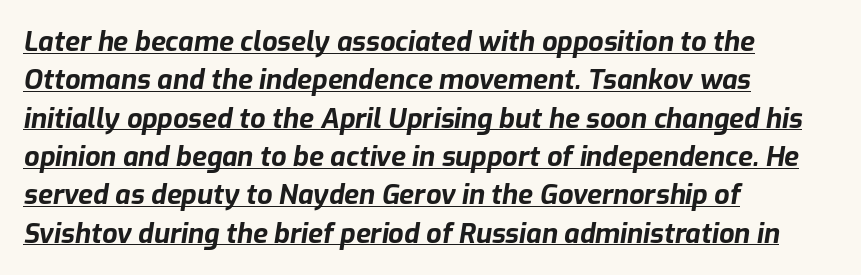
Q: Is the text bold? A: Yes.
Q: Is the text italic (slanted)? A: Yes, it leans right by about 9 degrees.
Q: Is the text underlined? A: Yes.
Q: How is the paragraph aligned? A: Left-aligned.
Q: Is the spacing between letters normal or unusually wide? A: Normal.
Q: Is the spacing between lines tight, normal or loose? A: Normal.
